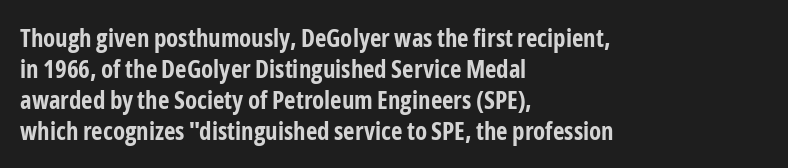
The image shows 25 px bold type, upright; set left-aligned, line spacing 1.24x, normal letter spacing, not underlined.
